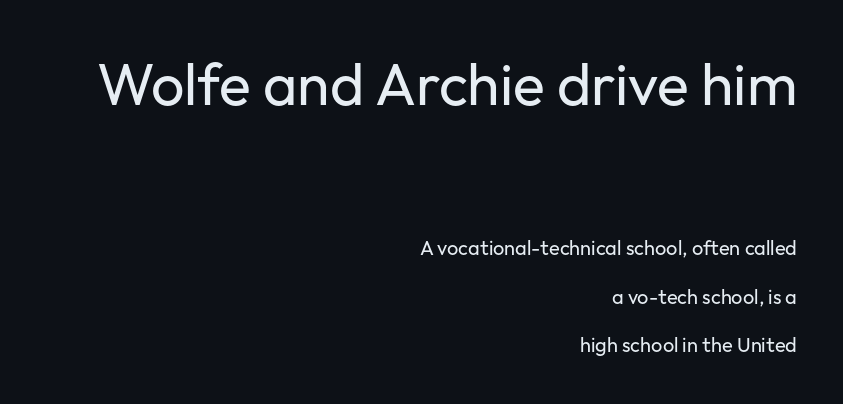
Q: Is the text bold? A: No.
Q: Is the text italic (slanted)? A: No, it is upright.
Q: Is the typeface a serif or a sans-serif typeface? A: Sans-serif.
Q: Is the text underlined? A: No.
Q: How is the paragraph aligned? A: Right-aligned.
Q: Is the spacing between letters normal or unusually wide? A: Normal.
Q: Is the spacing between lines tight, normal or loose? A: Loose.
Q: Which block of text is set in a larger size, the first (top) or the second (bottom)? A: The first (top) one.
Q: Width (condensed, normal, or wide)? A: Normal.
Q: Stroke contrast? A: Low.
Q: x-height? A: Medium.
Q: Monospaced? A: No.
